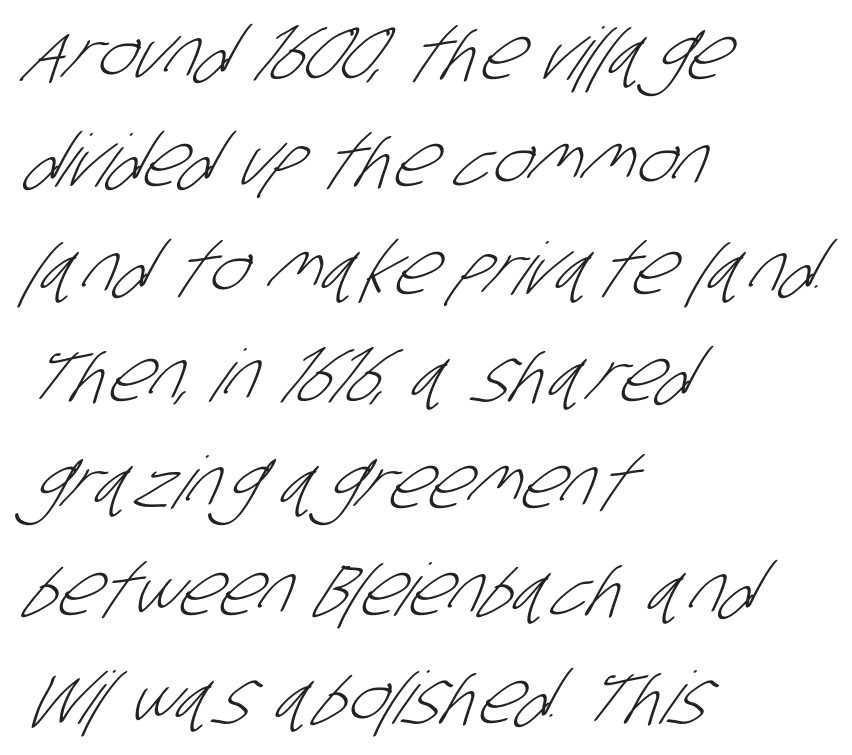
The image shows 72 px light, condensed sans-serif type; set left-aligned, normal line spacing (1.49x), normal letter spacing, not underlined; low stroke contrast and a large x-height.
